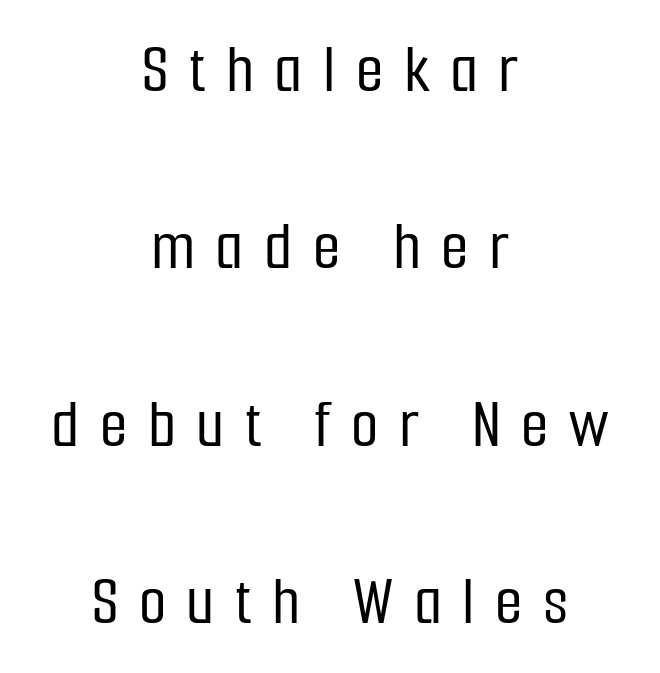
{"serif": "no", "italic": "no", "width": "condensed", "stroke_contrast": "low", "x_height": "medium", "monospaced": "no", "underline": "no", "align": "center", "line_spacing": "loose", "line_spacing_ratio": 2.5, "letter_spacing": "wide", "letter_spacing_em": 0.29, "glyph_px": 71}
